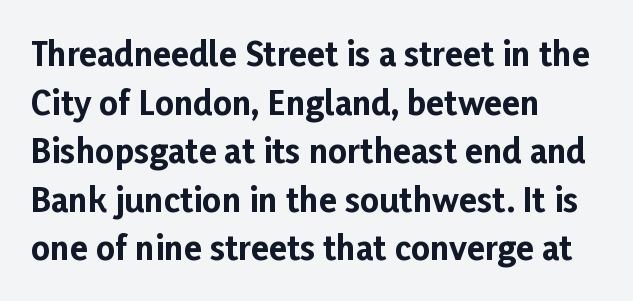
The image shows 33 px bold sans-serif type, upright; set left-aligned, normal line spacing (1.47x), normal letter spacing, not underlined; low stroke contrast and a medium x-height.
